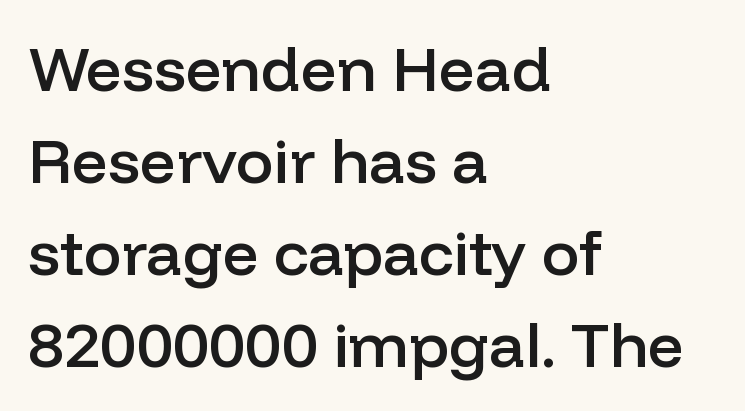
The image shows 63 px semibold sans-serif type, upright; set left-aligned, normal line spacing (1.46x), normal letter spacing, not underlined; low stroke contrast and a medium x-height.
